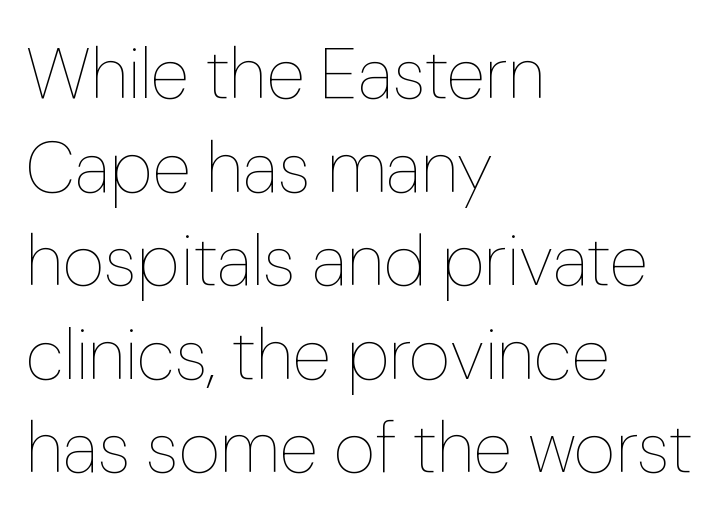
The image shows 72 px thin type, upright; set left-aligned, normal line spacing (1.3x), normal letter spacing, not underlined; low stroke contrast and a medium x-height.
